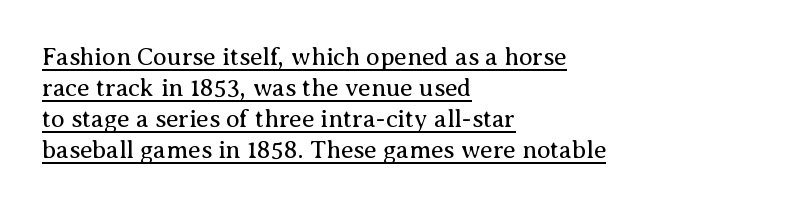
Notice how the stems are strictly vertical — no italics here. Line starts are locked; line ends wander. Each line of the rendering has a horizontal stroke beneath the glyphs. Compared with typical body copy, the letter spacing here is the same.
